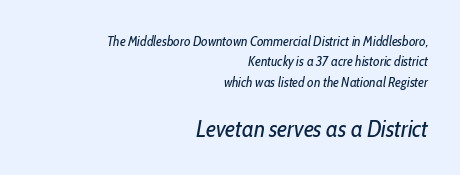
It's the slanting kind of type. Compared with a typical body face, this is equally light or lighter still. There is no visible air inserted between adjacent glyphs. The designer left line spacing at the default. The setting favours the right margin, as signatures and pull-quotes sometimes do. Character size in the trailing block exceeds that of the leading block.
